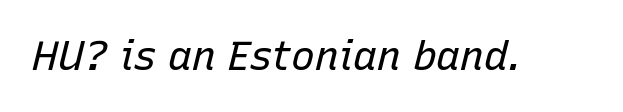
Between one letter and the next there's only the usual sliver of space. Tall strokes in this sample are angled rather than plumb. A quiet, ordinary-to-light weight characterises the typeface. The gap between lines stays unmarked. These lines are rendered in a variable-pitch font.
